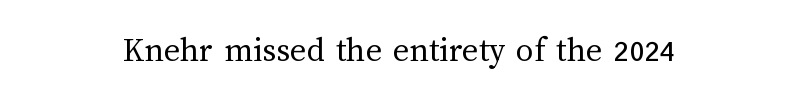
Q: Is the text bold? A: No.
Q: Is the text italic (slanted)? A: No, it is upright.
Q: Is the text underlined? A: No.
Q: Is the spacing between letters normal or unusually wide? A: Normal.
Q: Width (condensed, normal, or wide)? A: Normal.
Q: Stroke contrast? A: Medium.
Q: x-height? A: Medium.
Q: Monospaced? A: No.
